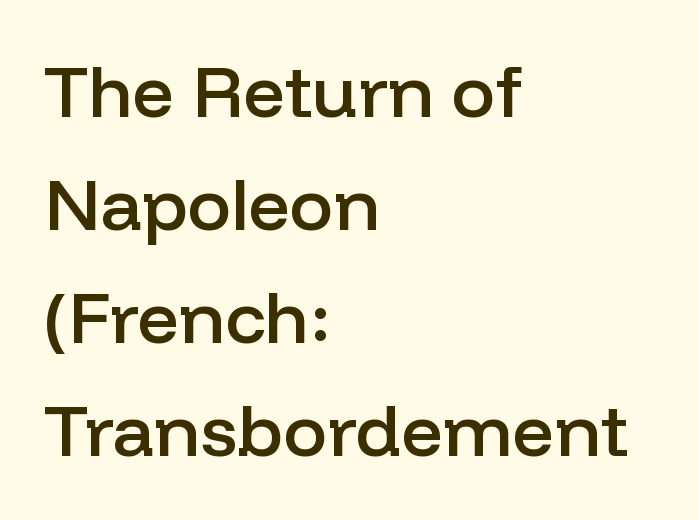
Q: Is the text bold? A: Semi-bold.
Q: Is the text italic (slanted)? A: No, it is upright.
Q: Is the typeface a serif or a sans-serif typeface? A: Sans-serif.
Q: Is the text underlined? A: No.
Q: How is the paragraph aligned? A: Left-aligned.
Q: Is the spacing between letters normal or unusually wide? A: Normal.
Q: Is the spacing between lines tight, normal or loose? A: Normal.
Q: Width (condensed, normal, or wide)? A: Normal.
Q: Stroke contrast? A: Low.
Q: x-height? A: Medium.
Q: Monospaced? A: No.
